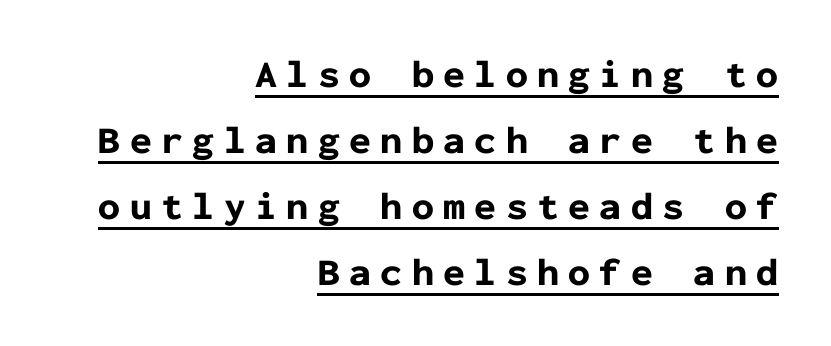
The image shows 39 px bold sans-serif type, upright, monospaced; set right-aligned, normal line spacing (1.69x), unusually wide letter spacing (+0.24 em), underlined; low stroke contrast and a medium x-height.
